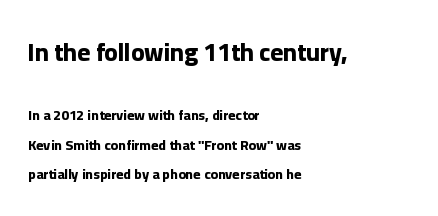
Bold? Absolutely — the strokes are thick and heavy. Underlining? Definitely not there. All the whitespace from short lines collects on the right. Widely set lines give the paragraph a tall, airy silhouette. The axis of the letterforms is exactly vertical.
